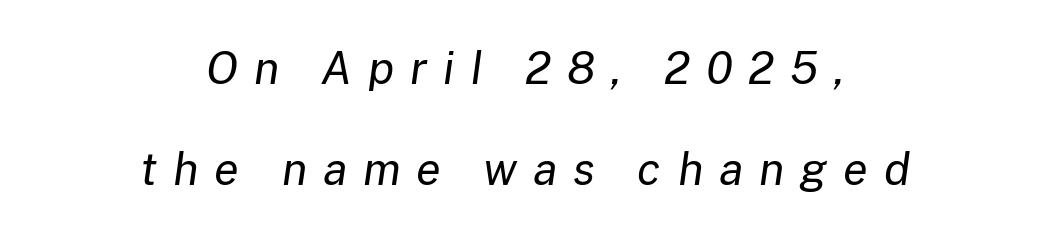
The image shows 45 px regular-weight type, italic (leaning right); set centered, loose line spacing (2.25x), unusually wide letter spacing (+0.35 em), not underlined; low stroke contrast and a medium x-height.
